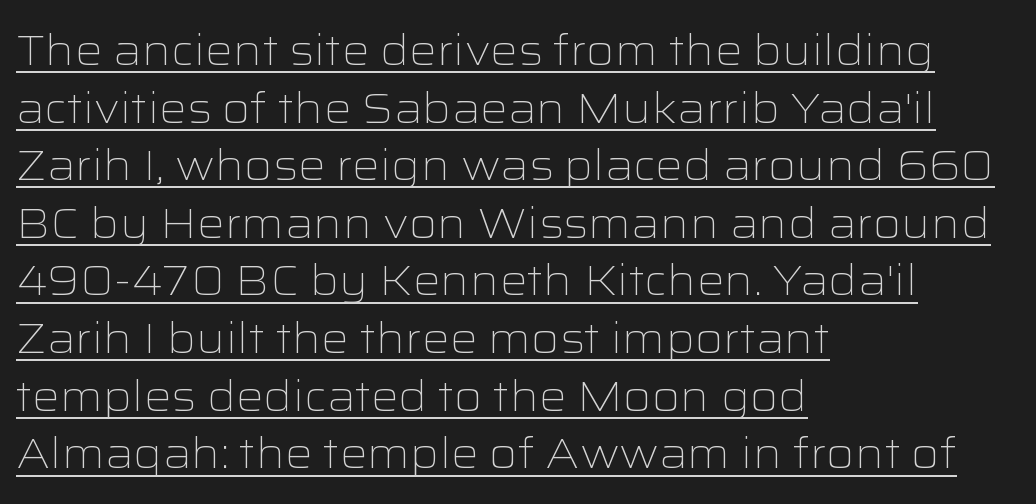
The specimen includes a rule beneath the text block's lines. Think of a printed novel: that variable character pitch is what you see here. This rendering leaves character spacing at its baseline value. The lettering holds an erect, upright posture throughout.
